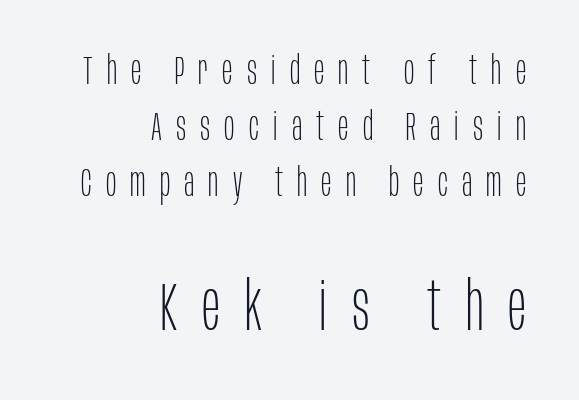
This layout puts the modest block above and the oversized block below. Any mark beneath the type? The region is blank. This sample uses expanded letter spacing, leaving extra air between glyphs. Proportional: the letters do not fall into vertical columns. The rows are spaced the way most documents space them.
